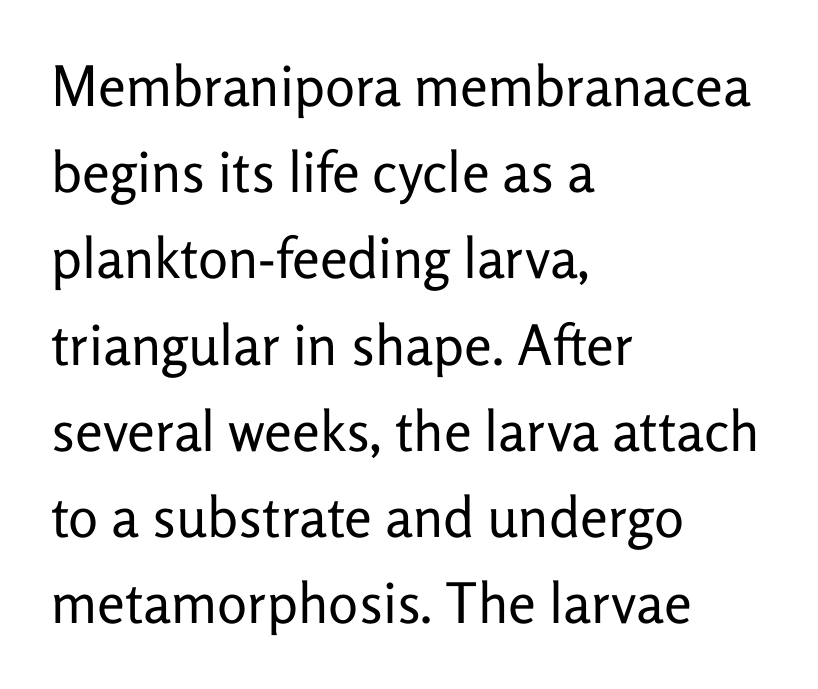
Weight class: somewhere from thin through regular. The zone under the glyphs is completely vacant. The type family on display is of the sans-serif kind. You could call the tracking neutral — neither tight nor loose. The rendering uses natural spacing where letterforms have individual widths.
